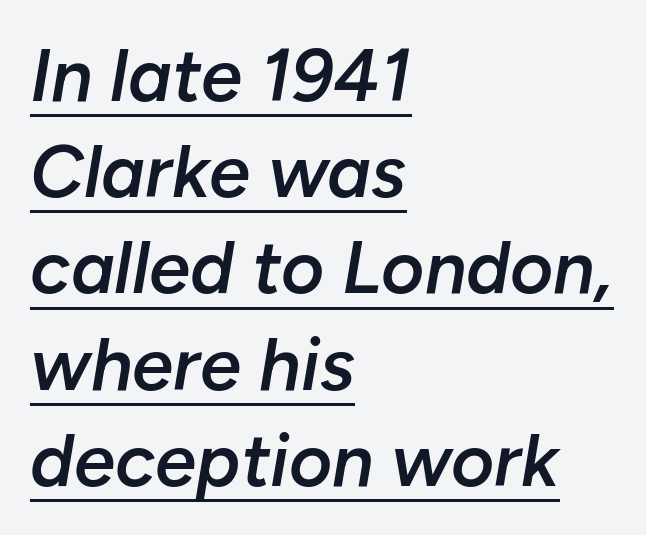
The image shows 74 px semibold type, italic (leaning right); set left-aligned, normal line spacing (1.3x), normal letter spacing, underlined; low stroke contrast and a medium x-height.
